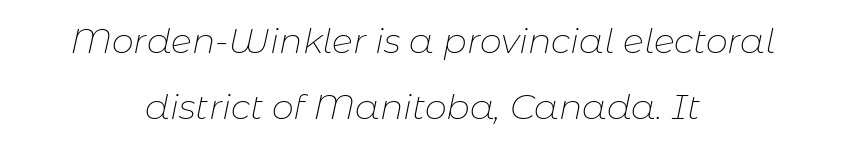
{"italic": "yes", "lean": "right", "slant_degrees": 11, "bold": "no", "weight": "thin", "width": "normal", "stroke_contrast": "low", "x_height": "medium", "monospaced": "no", "underline": "no", "align": "center", "line_spacing_ratio": 1.89, "letter_spacing": "normal", "letter_spacing_em": 0.0, "glyph_px": 35}
